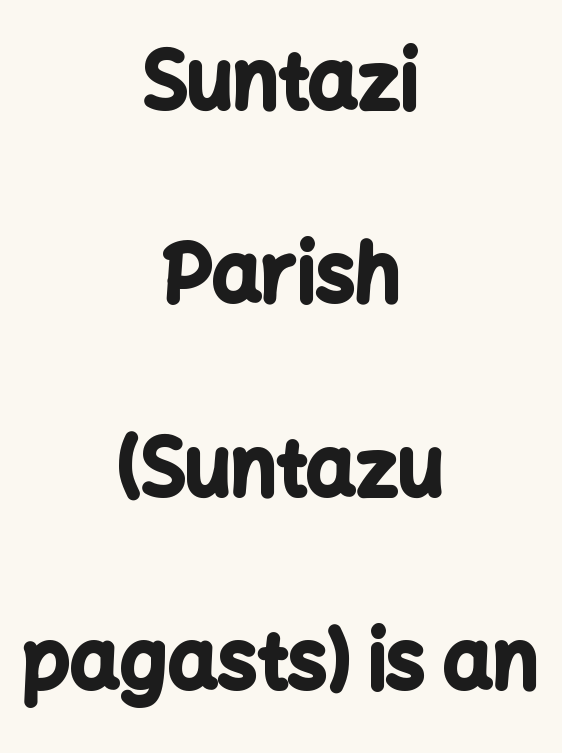
The image shows 78 px bold sans-serif type, upright; set centered, loose line spacing (2.48x), normal letter spacing, not underlined; low stroke contrast and a medium x-height.
